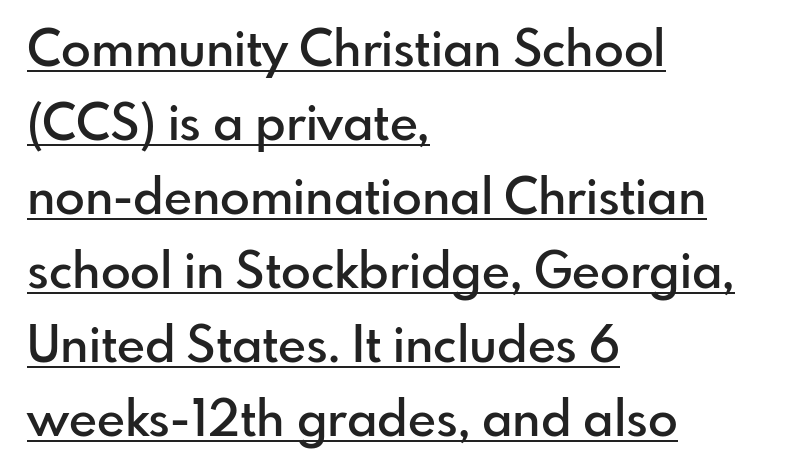
Casual observation: everything's shoved over to the left. Underline: present. Compared with an ordinary text face, these strokes are moderately heavier — a semibold. Look at the bottom of the vertical strokes: they stop flat, with no serifs.
